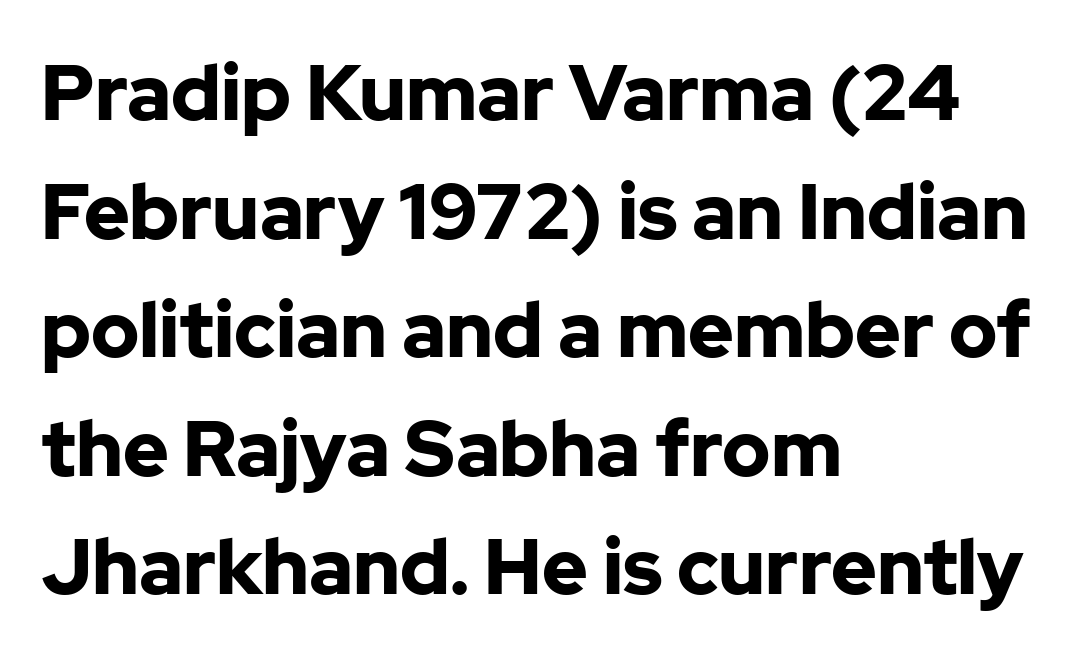
Q: Is the text bold? A: Yes.
Q: Is the text italic (slanted)? A: No, it is upright.
Q: Is the typeface a serif or a sans-serif typeface? A: Sans-serif.
Q: Is the text underlined? A: No.
Q: How is the paragraph aligned? A: Left-aligned.
Q: Is the spacing between letters normal or unusually wide? A: Normal.
Q: Is the spacing between lines tight, normal or loose? A: Normal.
Q: Width (condensed, normal, or wide)? A: Normal.
Q: Stroke contrast? A: Low.
Q: x-height? A: Medium.
Q: Monospaced? A: No.
